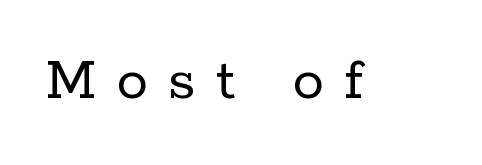
Q: Is the text bold? A: No.
Q: Is the text italic (slanted)? A: No, it is upright.
Q: Is the typeface a serif or a sans-serif typeface? A: Serif.
Q: Is the text underlined? A: No.
Q: Is the spacing between letters normal or unusually wide? A: Unusually wide.
Q: Width (condensed, normal, or wide)? A: Normal.
Q: Stroke contrast? A: Low.
Q: x-height? A: Medium.
Q: Monospaced? A: No.
